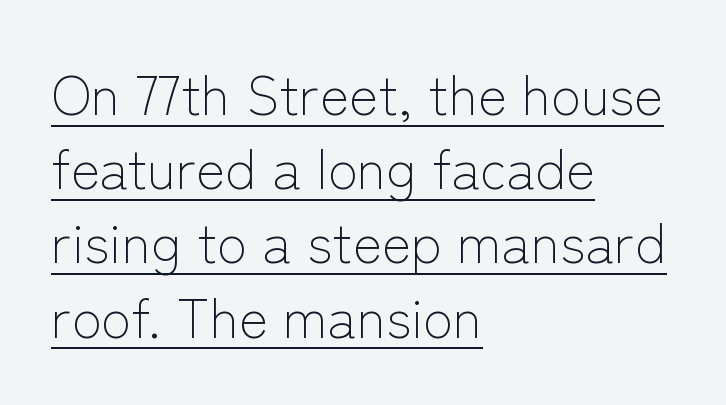
Visually the block forms a straight wall on the left and a jagged coastline on the right. Leading matches the norm, producing a regular column. Somebody hit Ctrl+U on this one — the words are underlined. Posture: upright roman.
